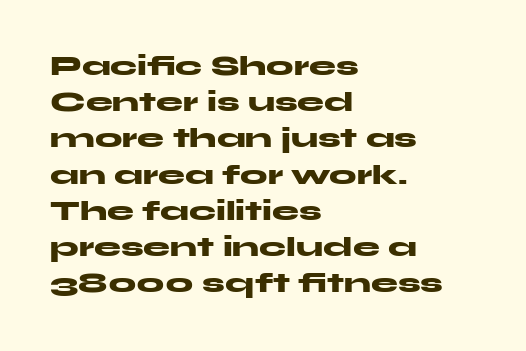
Does the weight exceed regular? Yes, all the way to bold. Inter-character spacing is left at the font's built-in metrics. If you drew a ruler down the left edge, every line would touch it. Only glyphs here, with clear space below each row. This sample keeps an unexceptional amount of space between lines.
